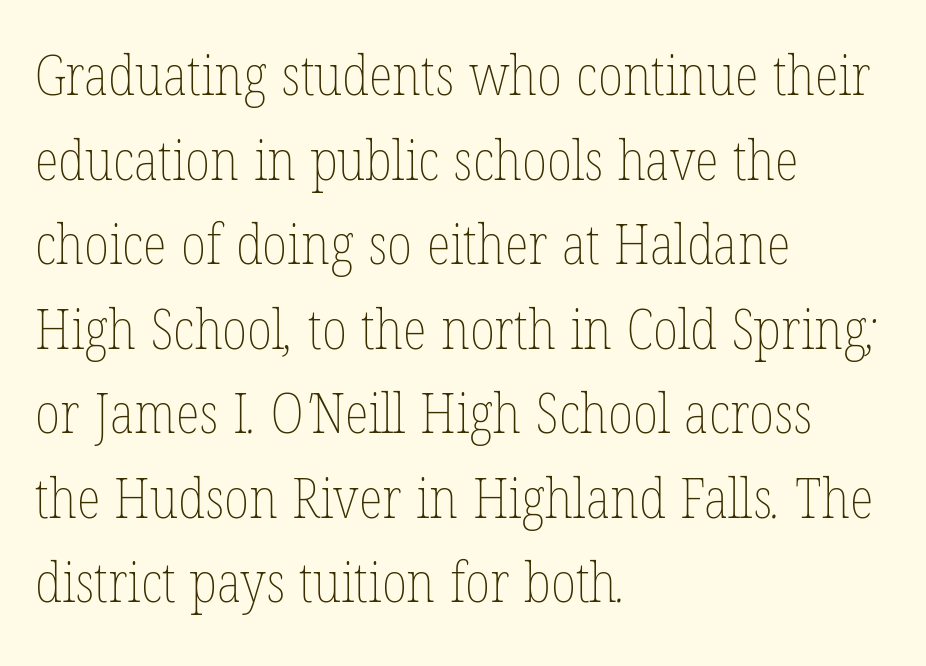
The image shows 56 px thin, condensed type; set left-aligned, normal line spacing (1.51x), normal letter spacing, not underlined; low stroke contrast and a medium x-height.
